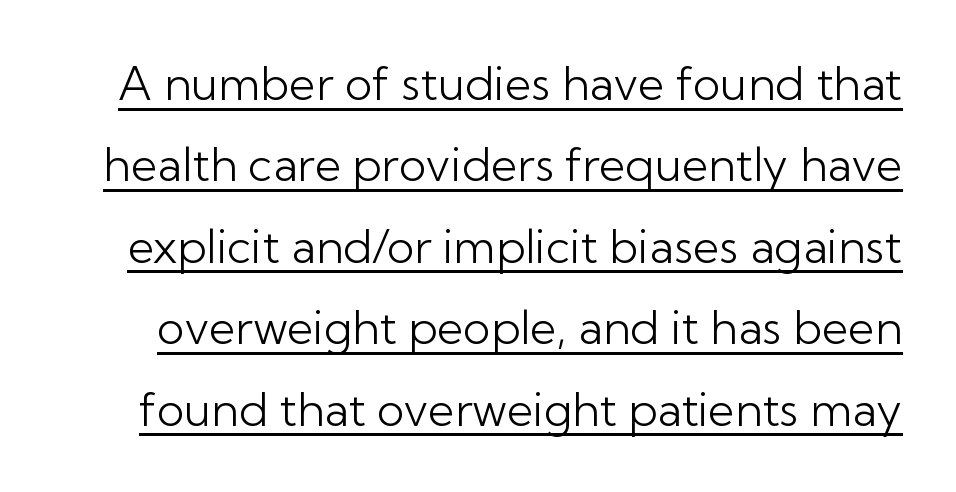
Q: Is the text bold? A: No.
Q: Is the text italic (slanted)? A: No, it is upright.
Q: Is the typeface a serif or a sans-serif typeface? A: Sans-serif.
Q: Is the text underlined? A: Yes.
Q: Is the spacing between letters normal or unusually wide? A: Normal.
Q: Width (condensed, normal, or wide)? A: Normal.
Q: Stroke contrast? A: Low.
Q: x-height? A: Medium.
Q: Monospaced? A: No.
